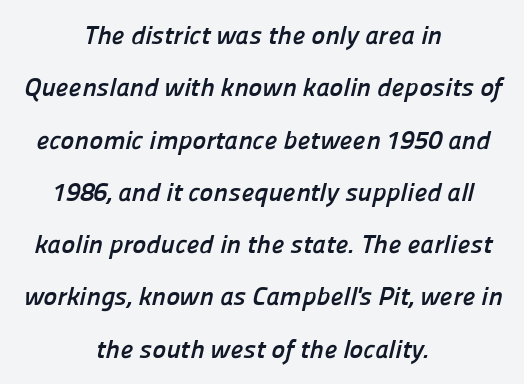
{"bold": "yes", "underline": "no", "align": "center", "line_spacing": "loose", "line_spacing_ratio": 2.01, "letter_spacing": "normal", "letter_spacing_em": 0.0, "glyph_px": 26}
